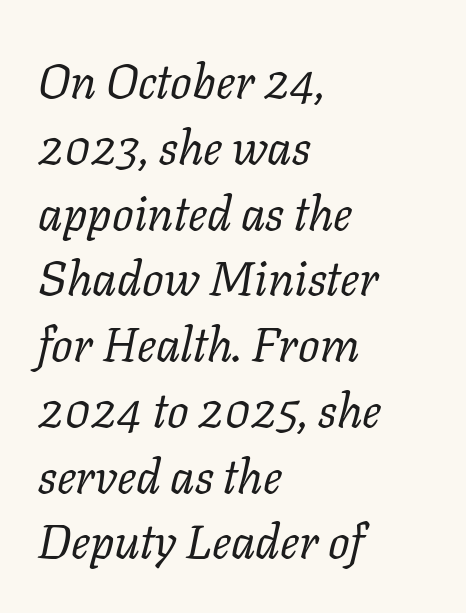
Q: Is the text bold? A: No.
Q: Is the text italic (slanted)? A: Yes, it leans right by about 11 degrees.
Q: Is the typeface a serif or a sans-serif typeface? A: Serif.
Q: Is the text underlined? A: No.
Q: How is the paragraph aligned? A: Left-aligned.
Q: Is the spacing between letters normal or unusually wide? A: Normal.
Q: Is the spacing between lines tight, normal or loose? A: Normal.
Q: Width (condensed, normal, or wide)? A: Normal.
Q: Stroke contrast? A: Low.
Q: x-height? A: Medium.
Q: Monospaced? A: No.
